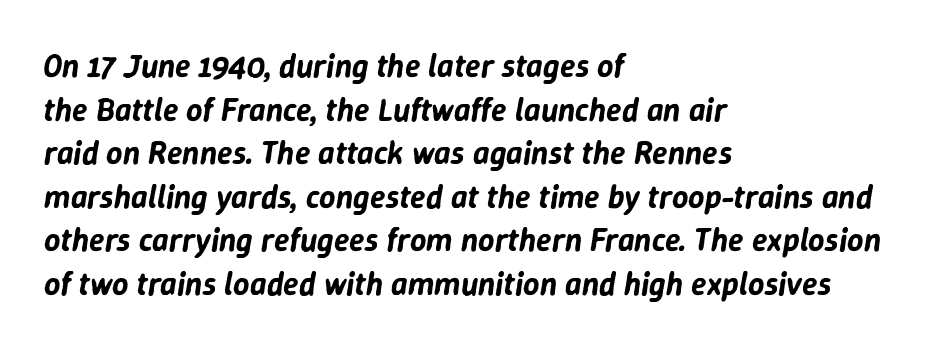
Q: Is the text italic (slanted)? A: Yes, it leans right by about 9 degrees.
Q: Is the text underlined? A: No.
Q: How is the paragraph aligned? A: Left-aligned.
Q: Is the spacing between letters normal or unusually wide? A: Normal.
Q: Is the spacing between lines tight, normal or loose? A: Normal.
Q: Width (condensed, normal, or wide)? A: Normal.
Q: Stroke contrast? A: Low.
Q: x-height? A: Medium.
Q: Monospaced? A: No.
